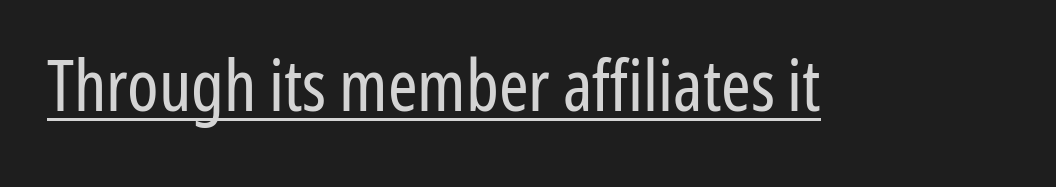
Classification — sans serif. Stroke mass is kept to a normal reading level or below. Spacing verdict: proportional, widths tailored to each character. A rule runs beneath these lines of type. A typesetter would call this zero additional tracking. Is there any slant? The stems are plumb.
